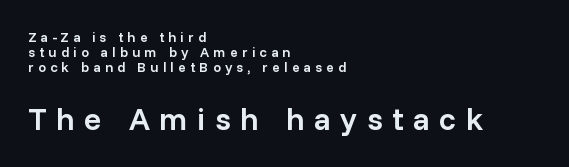
All the whitespace from short lines collects on the right. Note: smaller setting up top, larger setting below. This sample uses expanded letter spacing, leaving extra air between glyphs. Descenders are the only things crossing below the line. Typographic density is moderately raised because the face is semibold. These lines are rendered in a variable-pitch font.
